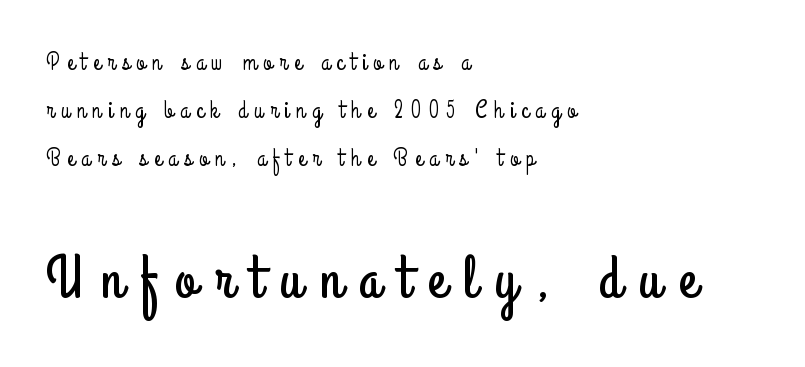
{"serif": "no", "width": "condensed", "stroke_contrast": "low", "x_height": "small", "monospaced": "no", "underline": "no", "align": "left", "line_spacing": "loose", "line_spacing_ratio": 2.01, "letter_spacing": "wide", "letter_spacing_em": 0.3, "larger_block": "second", "size_ratio": 2.5, "glyph_px": 60}
